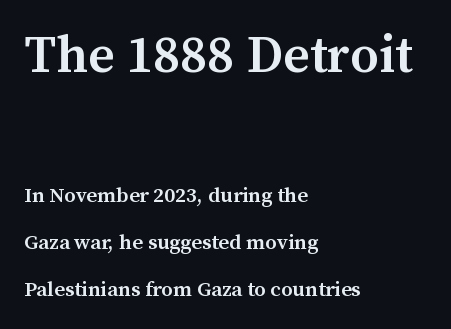
{"serif": "yes", "italic": "no", "bold": "semi", "weight": "semibold", "width": "normal", "stroke_contrast": "medium", "x_height": "medium", "monospaced": "no", "underline": "no", "align": "left", "line_spacing": "loose", "line_spacing_ratio": 2.24, "letter_spacing": "normal", "letter_spacing_em": 0.0, "larger_block": "first", "size_ratio": 2.48, "glyph_px": 52}
